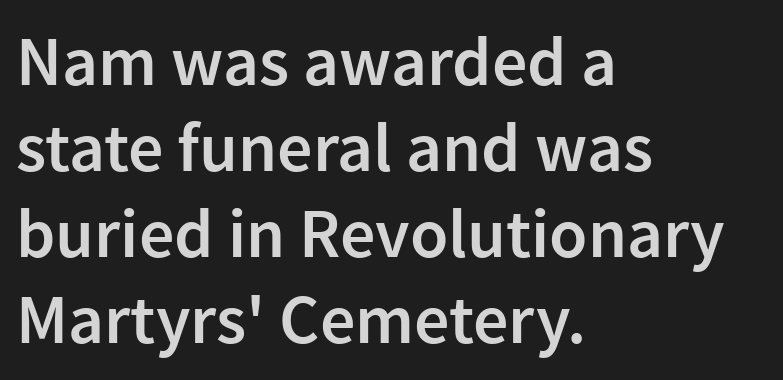
Q: Is the text bold? A: Semi-bold.
Q: Is the text italic (slanted)? A: No, it is upright.
Q: Is the typeface a serif or a sans-serif typeface? A: Sans-serif.
Q: Is the text underlined? A: No.
Q: How is the paragraph aligned? A: Left-aligned.
Q: Is the spacing between letters normal or unusually wide? A: Normal.
Q: Width (condensed, normal, or wide)? A: Normal.
Q: x-height? A: Medium.
Q: Monospaced? A: No.
